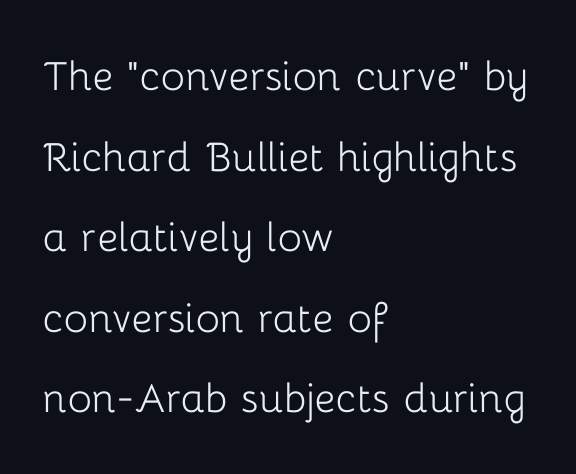
A normal amount of white space separates one row of letters from the next. The strip under each line holds only bare page. What kind of face is this? One without serifs — a sans. Unbolded letterforms with no extra heft.
